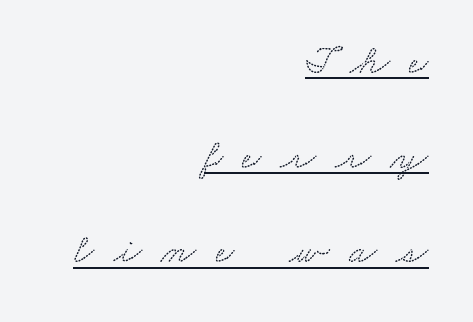
The image shows 41 px wide serif type; set right-aligned, loose line spacing (2.31x), unusually wide letter spacing (+0.47 em), underlined; low stroke contrast and a small x-height.
